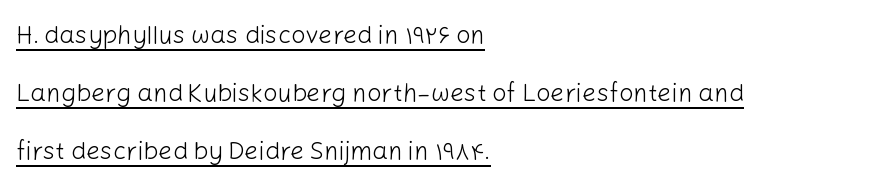
{"italic": "no", "bold": "no", "underline": "yes", "align": "left", "line_spacing": "loose", "line_spacing_ratio": 2.33, "letter_spacing": "normal", "letter_spacing_em": 0.0, "glyph_px": 25}
